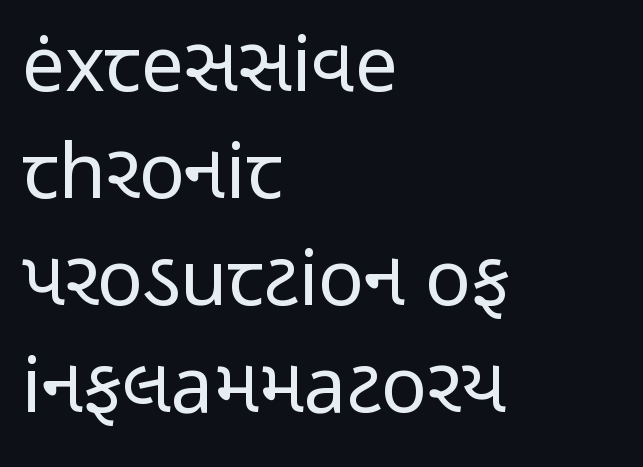
Unbolded letterforms with no extra heft. Spacing verdict: proportional, widths tailored to each character. Serifs: no, the terminals of the letterforms are clean. Rule under the text: the space is simply empty.
